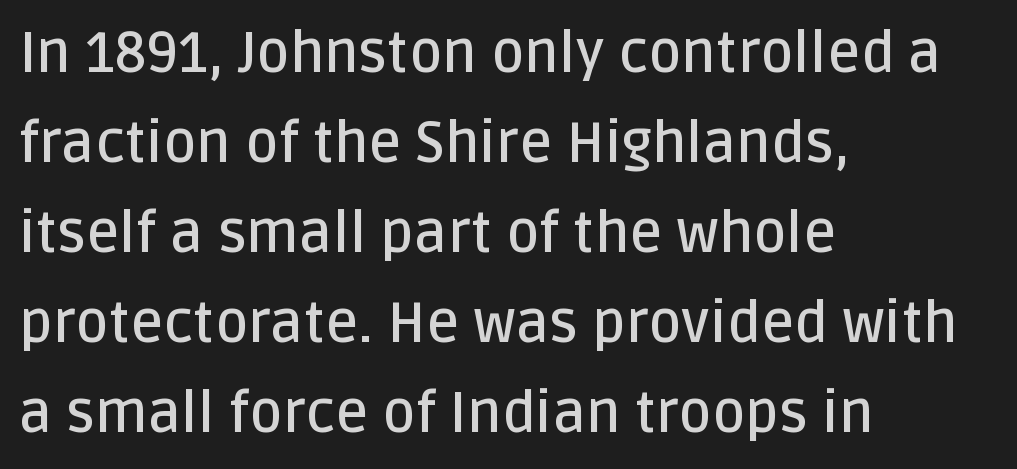
The image shows 57 px semibold sans-serif type, upright; set left-aligned, normal line spacing (1.58x), normal letter spacing, not underlined; low stroke contrast and a large x-height.
